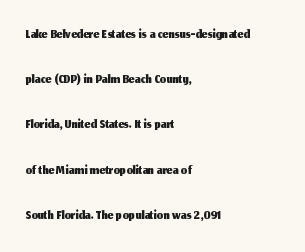
Q: Is the text italic (slanted)? A: No, it is upright.
Q: Is the text underlined? A: No.
Q: How is the paragraph aligned? A: Left-aligned.
Q: Is the spacing between letters normal or unusually wide? A: Normal.
Q: Is the spacing between lines tight, normal or loose? A: Loose.
